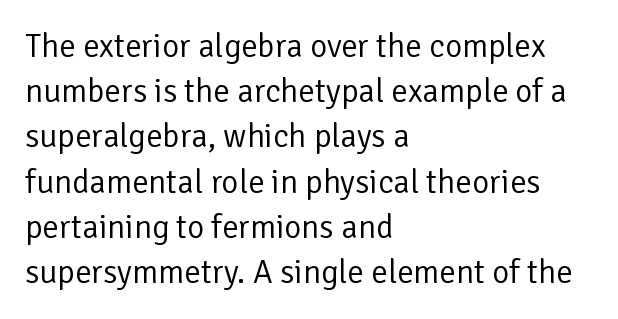
Varying glyph widths throughout — classic text-font behaviour. Underline: absent. The line texture is even and compact thanks to regular tracking. Does the type have serifs? No, each stem ends abruptly. What's the leading like? Ordinary, nothing unusual.
